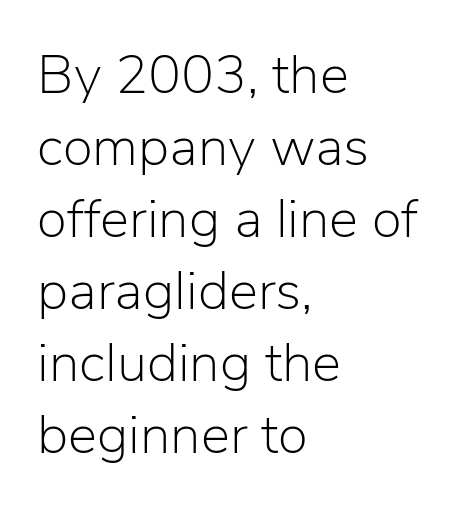
The image shows 55 px light sans-serif type, upright; set left-aligned, normal line spacing (1.31x), normal letter spacing, not underlined; low stroke contrast and a medium x-height.
